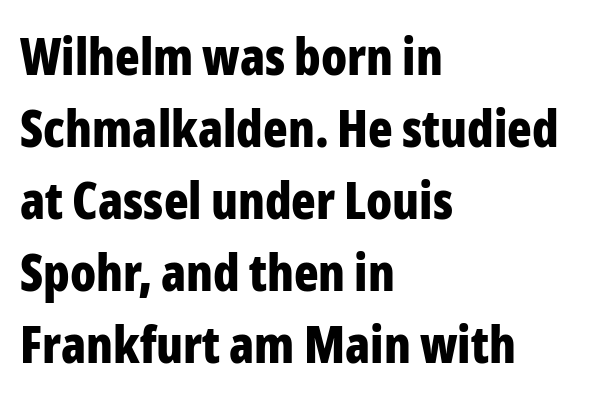
{"serif": "no", "italic": "no", "bold": "yes", "weight": "bold", "width": "condensed", "stroke_contrast": "low", "x_height": "medium", "monospaced": "no", "underline": "no", "align": "left", "line_spacing": "normal", "line_spacing_ratio": 1.41, "letter_spacing": "normal", "letter_spacing_em": 0.0, "glyph_px": 51}
